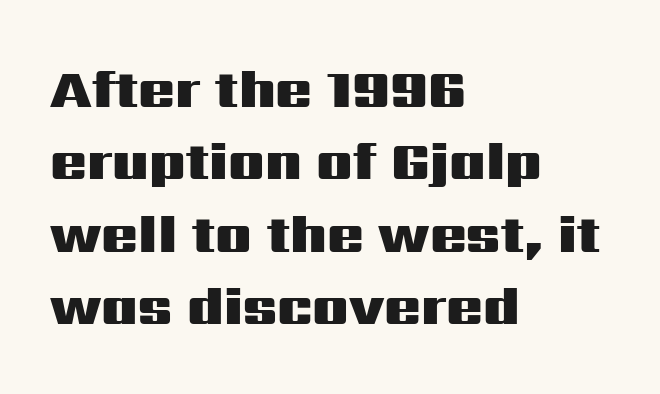
The image shows 54 px heavy, wide sans-serif type, upright; set left-aligned, normal line spacing (1.34x), normal letter spacing, not underlined; medium stroke contrast and a medium x-height.
